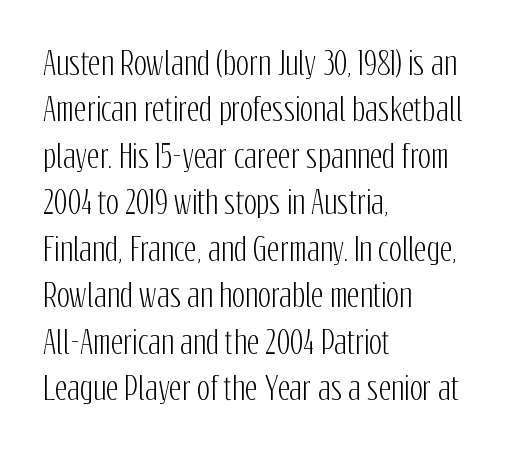
The lines sit at an ordinary, default distance from one another. The lines are quadded left. When letters stand straight like this, we call the style roman or upright. The space directly below the letters is spotless.
